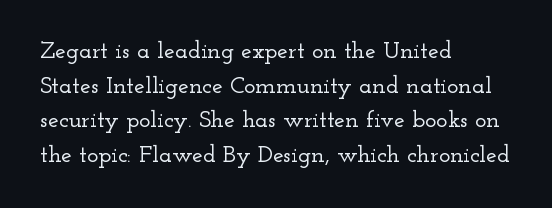
{"italic": "no", "underline": "no", "align": "left", "line_spacing": "normal", "line_spacing_ratio": 1.44, "letter_spacing": "normal", "letter_spacing_em": 0.0, "glyph_px": 24}
